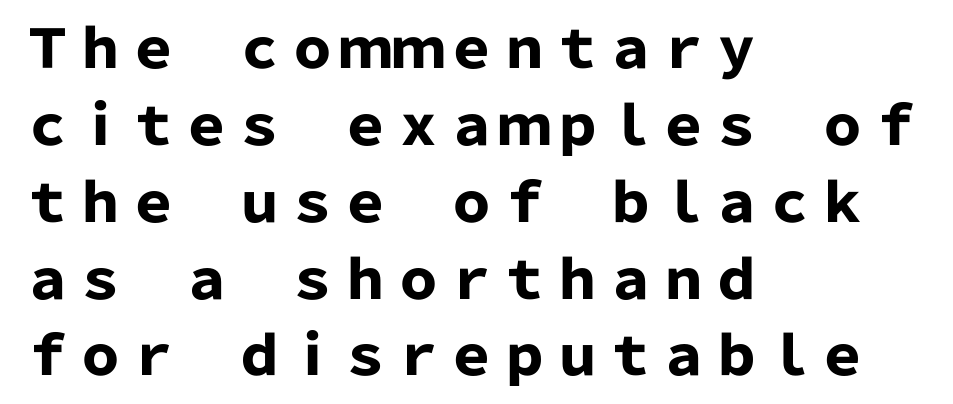
Q: Is the text bold? A: Yes.
Q: Is the text italic (slanted)? A: No, it is upright.
Q: Is the typeface a serif or a sans-serif typeface? A: Sans-serif.
Q: Is the text underlined? A: No.
Q: How is the paragraph aligned? A: Left-aligned.
Q: Is the spacing between letters normal or unusually wide? A: Normal.
Q: Is the spacing between lines tight, normal or loose? A: Normal.
Q: Width (condensed, normal, or wide)? A: Normal.
Q: Stroke contrast? A: Low.
Q: x-height? A: Medium.
Q: Monospaced? A: No.
